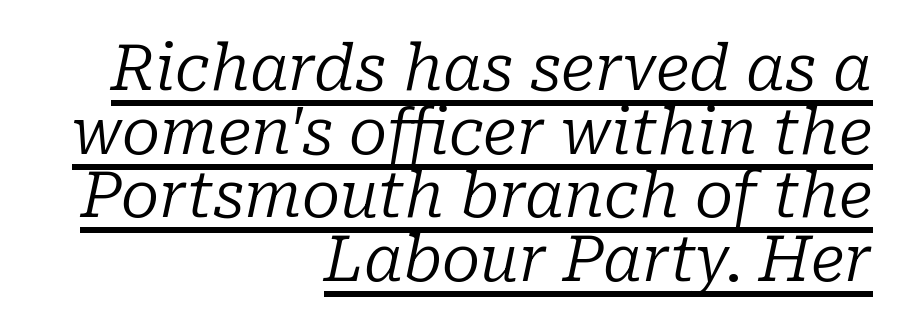
These lines were composed using italics. Compared with a flush-left layout, this one pins lines to the opposite, right side. On a weight scale, this lands at 450 or below. How are the letters spaced? Ordinarily, with no added tracking.
